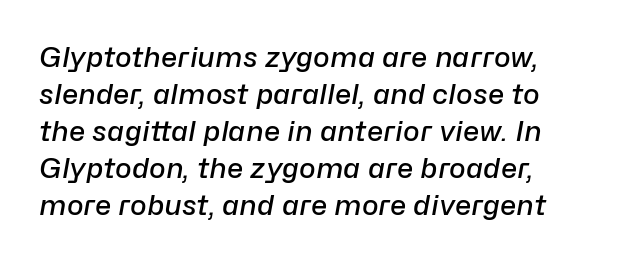
Compared with typical paragraphs, the rows here are spaced about the same. Spacing verdict: proportional, widths tailored to each character. A bare baseline throughout the passage. Letter spacing: default.
